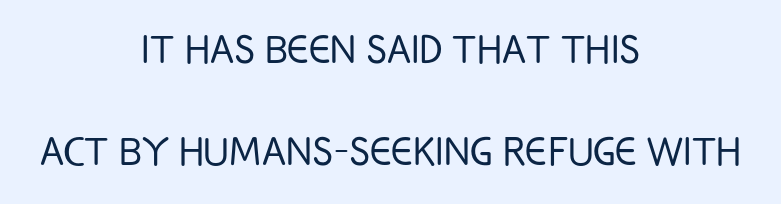
How would I describe the line gaps? Wide and relaxed. Look at the bottom of the vertical strokes: they stop flat, with no serifs. The face looks like a standard text weight, possibly lighter. Style check: upright.
